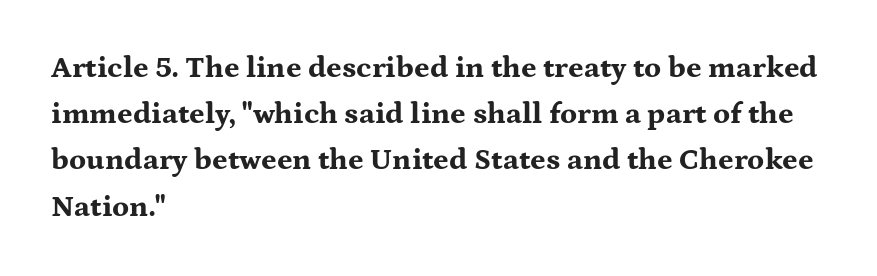
The image shows 30 px bold, wide serif type, upright; set left-aligned, normal line spacing (1.54x), normal letter spacing, not underlined; medium stroke contrast and a medium x-height.
